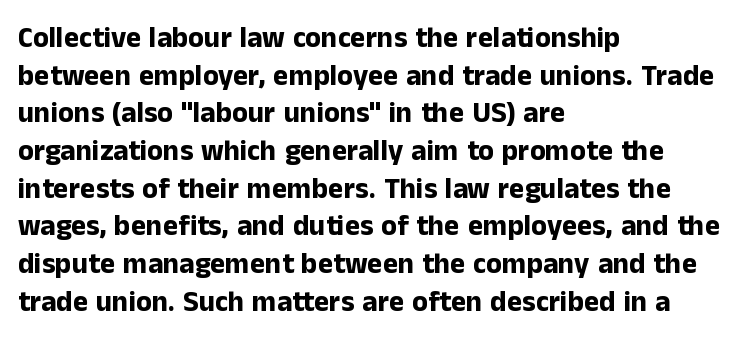
A typesetter would call this proportional, since set widths differ per character. Here the glyphs are tracked normally, forming tight word shapes. Pretty heavy lettering here — definitely bold. Each row of text sits above clean, open space. Nope, no serifs anywhere on these letters.
